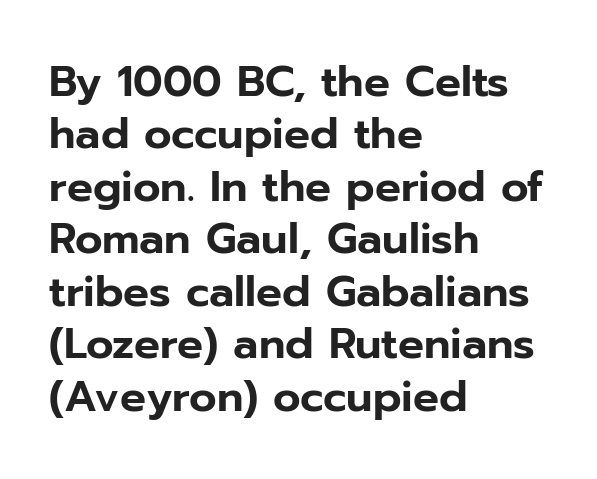
{"serif": "no", "italic": "no", "width": "normal", "stroke_contrast": "low", "x_height": "medium", "monospaced": "no", "underline": "no", "align": "left", "line_spacing_ratio": 1.22, "letter_spacing": "normal", "letter_spacing_em": 0.0, "glyph_px": 43}
